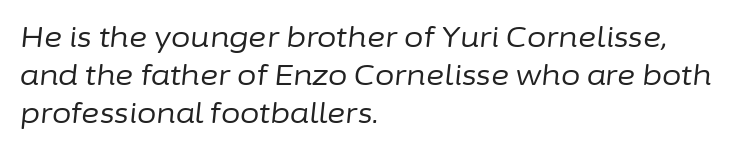
{"italic": "yes", "lean": "right", "slant_degrees": 6, "bold": "no", "weight": "regular", "width": "normal", "stroke_contrast": "low", "x_height": "medium", "monospaced": "no", "underline": "no", "align": "left", "line_spacing": "normal", "line_spacing_ratio": 1.36, "letter_spacing": "normal", "letter_spacing_em": 0.0, "glyph_px": 28}
